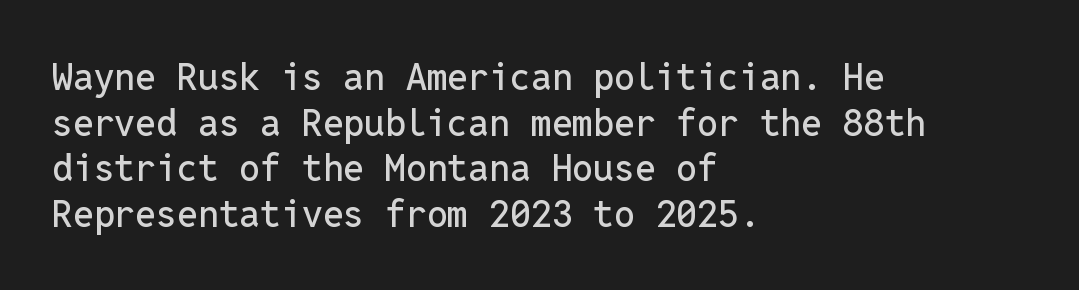
Q: Is the text italic (slanted)? A: No, it is upright.
Q: Is the typeface a serif or a sans-serif typeface? A: Sans-serif.
Q: Is the text underlined? A: No.
Q: How is the paragraph aligned? A: Left-aligned.
Q: Is the spacing between letters normal or unusually wide? A: Normal.
Q: Width (condensed, normal, or wide)? A: Normal.
Q: Stroke contrast? A: Low.
Q: x-height? A: Medium.
Q: Monospaced? A: Yes.
